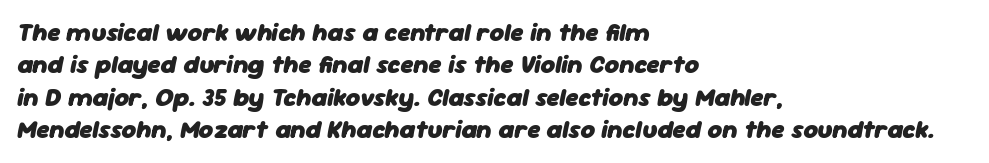
The image shows 25 px bold type, italic (leaning right); set left-aligned, normal line spacing (1.3x), normal letter spacing, not underlined.
